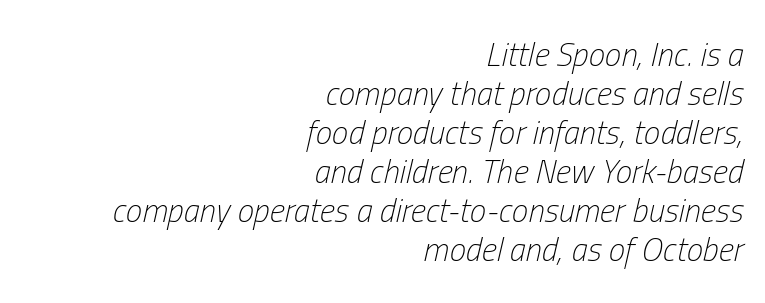
Heaviness? Minimal to ordinary, like unemphasized prose. The rendering uses natural spacing where letterforms have individual widths. Lines of text with bare space underneath. Does extra space separate the letters? No, they use regular spacing.
